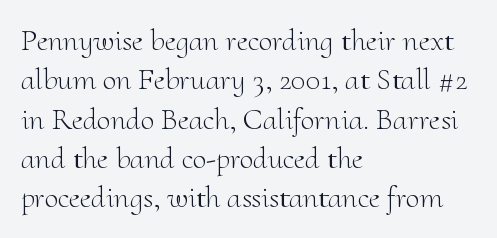
Q: Is the text bold? A: No.
Q: Is the text italic (slanted)? A: No, it is upright.
Q: Is the typeface a serif or a sans-serif typeface? A: Serif.
Q: Is the text underlined? A: No.
Q: How is the paragraph aligned? A: Left-aligned.
Q: Is the spacing between letters normal or unusually wide? A: Normal.
Q: Is the spacing between lines tight, normal or loose? A: Normal.
Q: Width (condensed, normal, or wide)? A: Normal.
Q: Stroke contrast? A: Medium.
Q: x-height? A: Small.
Q: Monospaced? A: No.
